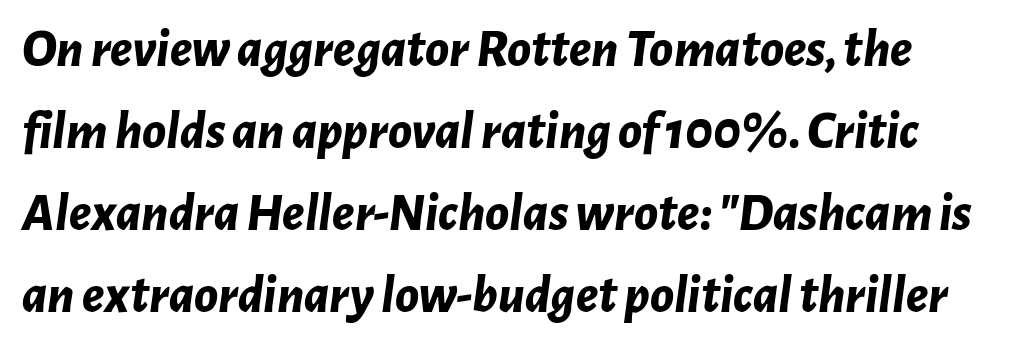
The image shows 54 px bold type, italic (leaning right); set normal line spacing (1.52x), normal letter spacing, not underlined; low stroke contrast and a medium x-height.
